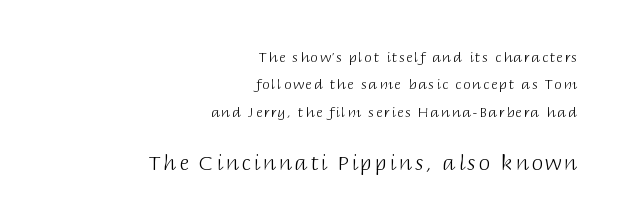
The image shows 21 px text type, upright; set right-aligned, loose line spacing (1.95x), not underlined; the second (bottom) block is 1.5x larger.
